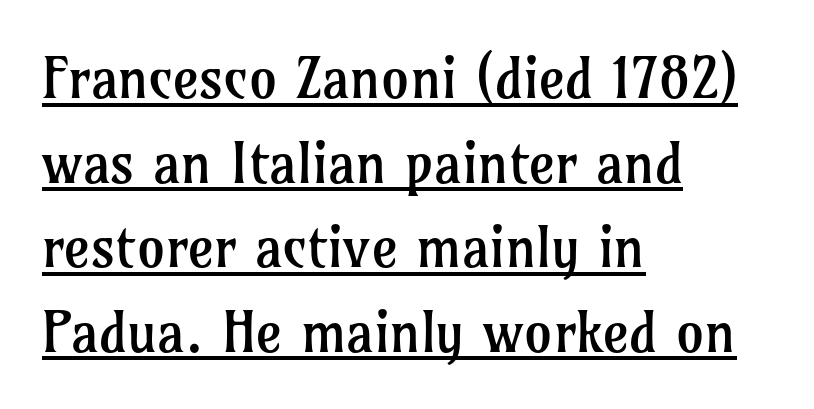
The image shows 56 px regular-weight serif type, upright; set left-aligned, normal line spacing (1.51x), normal letter spacing, underlined; low stroke contrast and a medium x-height.
